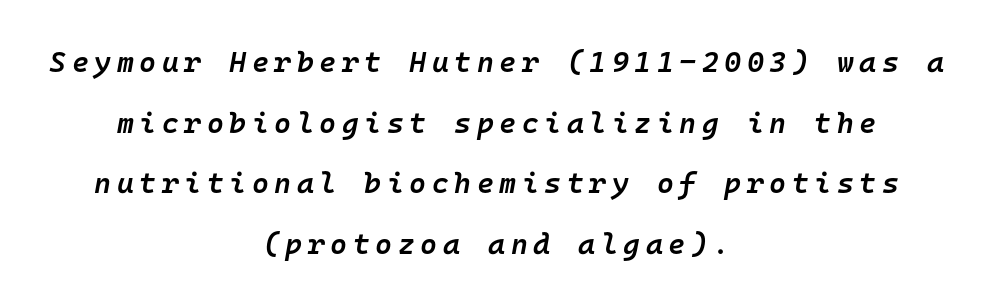
Q: Is the text bold? A: Semi-bold.
Q: Is the text italic (slanted)? A: Yes, it leans right by about 10 degrees.
Q: Is the text underlined? A: No.
Q: How is the paragraph aligned? A: Centered.
Q: Is the spacing between lines tight, normal or loose? A: Loose.
Q: Width (condensed, normal, or wide)? A: Normal.
Q: Stroke contrast? A: Low.
Q: x-height? A: Medium.
Q: Monospaced? A: Yes.
